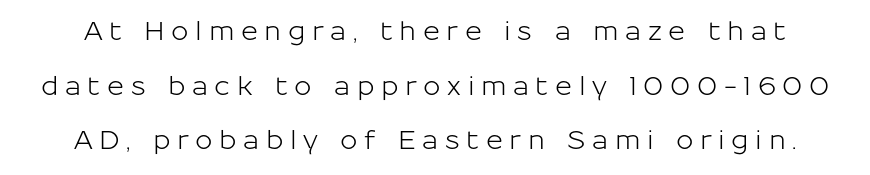
The image shows 26 px text type, upright; set loose line spacing (2.1x), unusually wide letter spacing (+0.25 em), not underlined.
